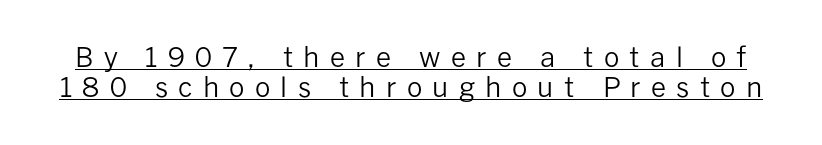
Q: Is the text bold? A: No.
Q: Is the text italic (slanted)? A: No, it is upright.
Q: Is the text underlined? A: Yes.
Q: Is the spacing between letters normal or unusually wide? A: Unusually wide.
Q: Is the spacing between lines tight, normal or loose? A: Tight.
